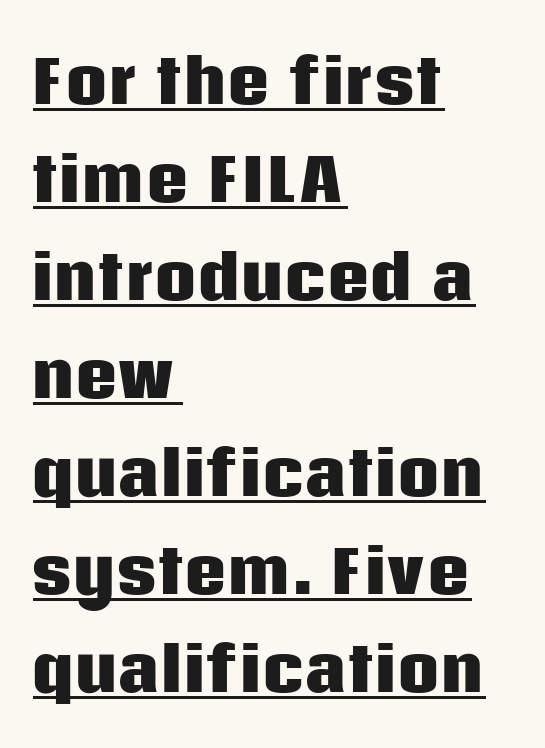
{"serif": "no", "italic": "no", "bold": "yes", "weight": "heavy", "width": "normal", "stroke_contrast": "low", "x_height": "large", "monospaced": "no", "underline": "yes", "align": "left", "line_spacing": "normal", "line_spacing_ratio": 1.66, "letter_spacing": "normal", "letter_spacing_em": 0.0, "glyph_px": 59}
